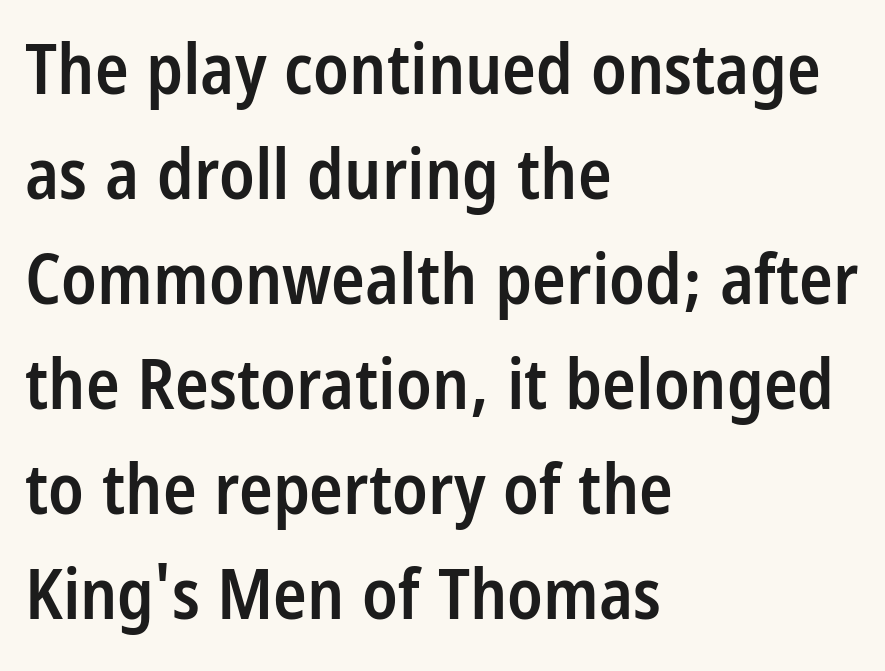
{"serif": "no", "italic": "no", "bold": "semi", "weight": "semibold", "width": "condensed", "stroke_contrast": "low", "x_height": "large", "monospaced": "no", "underline": "no", "align": "left", "line_spacing": "normal", "line_spacing_ratio": 1.5, "letter_spacing": "normal", "letter_spacing_em": 0.0, "glyph_px": 70}
